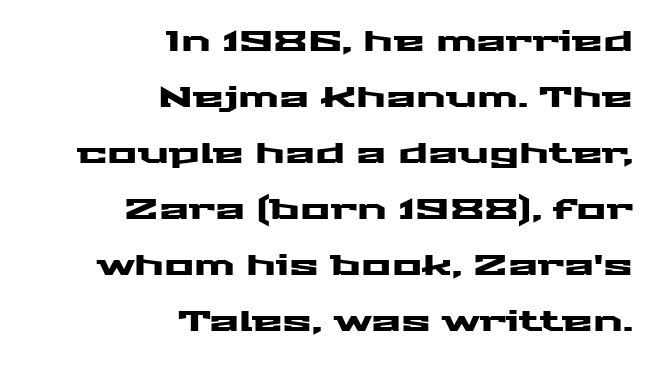
{"serif": "no", "italic": "no", "width": "wide", "stroke_contrast": "medium", "x_height": "medium", "monospaced": "no", "underline": "no", "align": "right", "line_spacing": "loose", "line_spacing_ratio": 2.0, "letter_spacing": "normal", "letter_spacing_em": 0.0, "glyph_px": 28}
